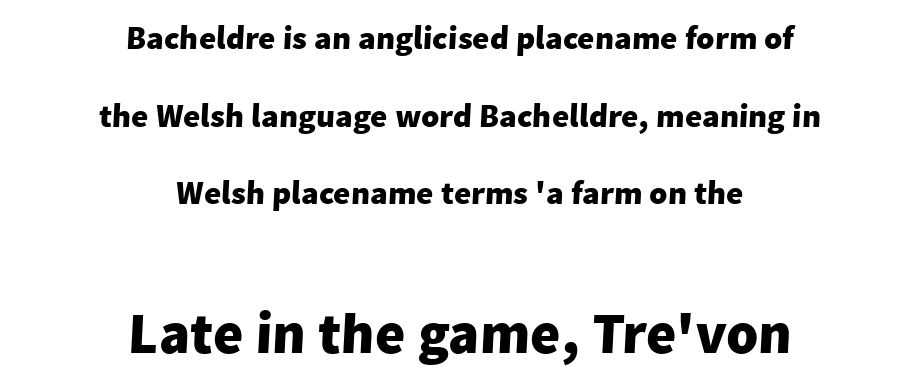
The passage shown is emphatically bold. Nope, no serifs anywhere on these letters. The gaps between neighbouring characters are ordinary and unremarkable. These lines are centered, leaving both edges ragged. Type size steps up from the first block to the second. What's the leading like? Stretched, with rows far apart.
